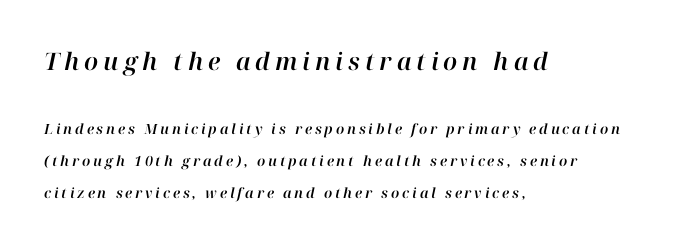
Q: Is the text italic (slanted)? A: Yes, it leans right by about 12 degrees.
Q: Is the text underlined? A: No.
Q: How is the paragraph aligned? A: Left-aligned.
Q: Is the spacing between letters normal or unusually wide? A: Unusually wide.
Q: Is the spacing between lines tight, normal or loose? A: Loose.
Q: Which block of text is set in a larger size, the first (top) or the second (bottom)? A: The first (top) one.
